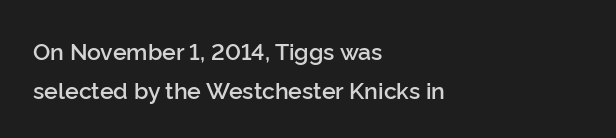
The image shows 23 px text type, upright; set left-aligned, normal line spacing (1.69x), normal letter spacing, not underlined.
